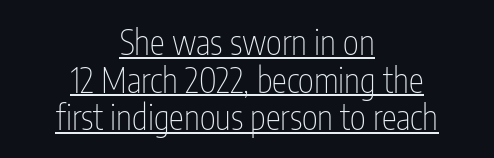
Q: Is the text bold? A: No.
Q: Is the text italic (slanted)? A: No, it is upright.
Q: Is the typeface a serif or a sans-serif typeface? A: Sans-serif.
Q: Is the text underlined? A: Yes.
Q: How is the paragraph aligned? A: Centered.
Q: Is the spacing between letters normal or unusually wide? A: Normal.
Q: Is the spacing between lines tight, normal or loose? A: Tight.
Q: Width (condensed, normal, or wide)? A: Condensed.
Q: Stroke contrast? A: Low.
Q: x-height? A: Medium.
Q: Monospaced? A: No.
